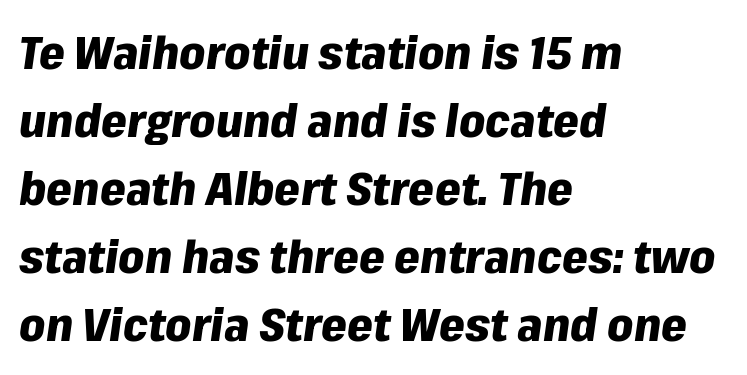
Q: Is the text bold? A: Yes.
Q: Is the text italic (slanted)? A: Yes, it leans right by about 8 degrees.
Q: Is the text underlined? A: No.
Q: How is the paragraph aligned? A: Left-aligned.
Q: Is the spacing between letters normal or unusually wide? A: Normal.
Q: Is the spacing between lines tight, normal or loose? A: Normal.
Q: Width (condensed, normal, or wide)? A: Normal.
Q: Stroke contrast? A: Low.
Q: x-height? A: Medium.
Q: Monospaced? A: No.
